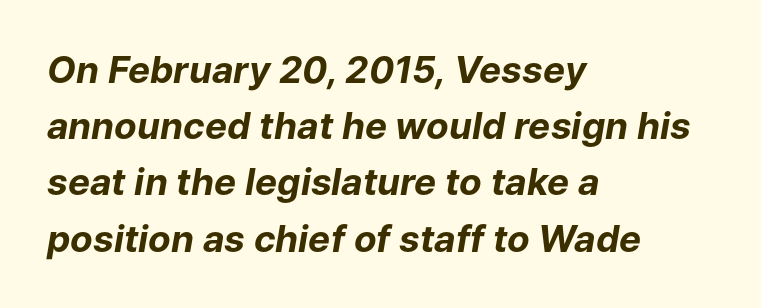
Q: Is the text bold? A: Yes.
Q: Is the text italic (slanted)? A: Yes, it leans right by about 9 degrees.
Q: Is the text underlined? A: No.
Q: How is the paragraph aligned? A: Left-aligned.
Q: Is the spacing between letters normal or unusually wide? A: Normal.
Q: Is the spacing between lines tight, normal or loose? A: Normal.
Q: Width (condensed, normal, or wide)? A: Normal.
Q: Stroke contrast? A: Low.
Q: x-height? A: Medium.
Q: Monospaced? A: No.
